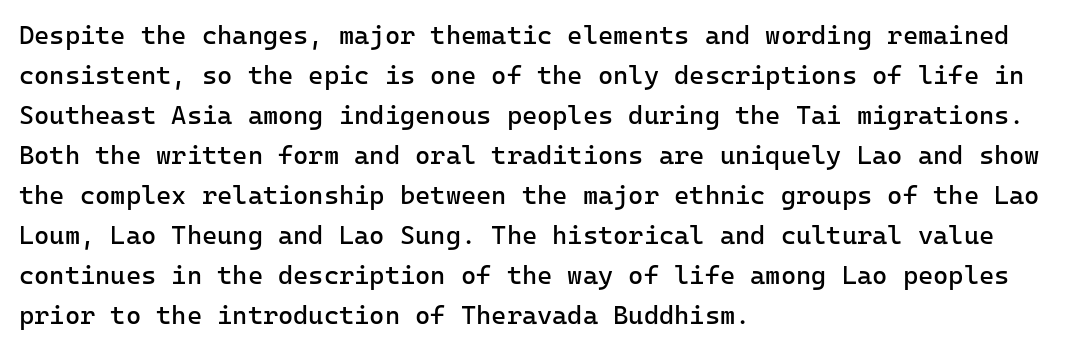
{"italic": "no", "bold": "no", "underline": "no", "align": "left", "line_spacing": "normal", "line_spacing_ratio": 1.54, "letter_spacing": "normal", "letter_spacing_em": 0.0, "glyph_px": 26}
